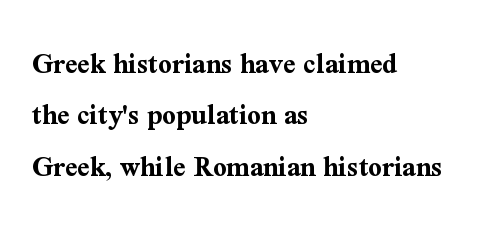
The passage shown has conventional tracking throughout. Here the designer chose a conventional face with non-uniform glyph widths. Honestly, there is no underline to notice here at all. The characters display serif detailing at their extremities. This is roman type, the default non-slanted kind.
